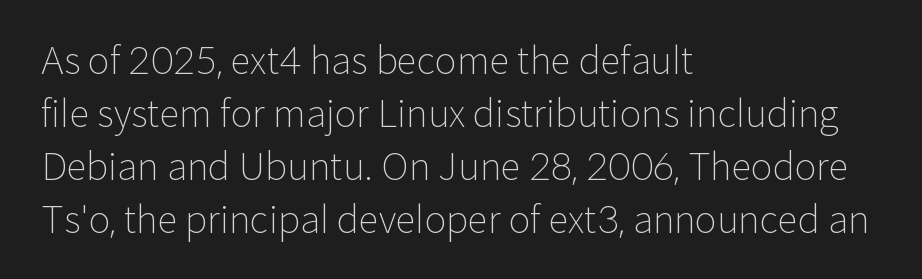
The image shows 37 px light sans-serif type, upright; set left-aligned, normal line spacing (1.43x), normal letter spacing, not underlined; low stroke contrast and a medium x-height.
